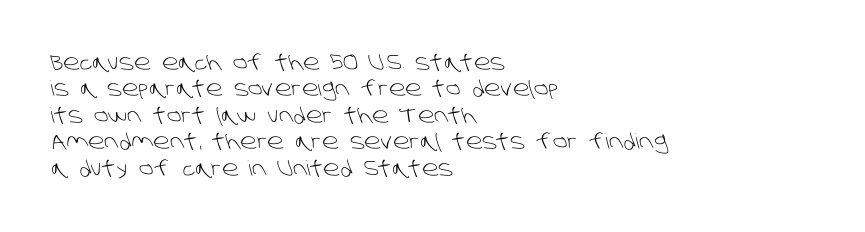
The image shows 21 px text type; set left-aligned, normal line spacing (1.26x), normal letter spacing, not underlined.
